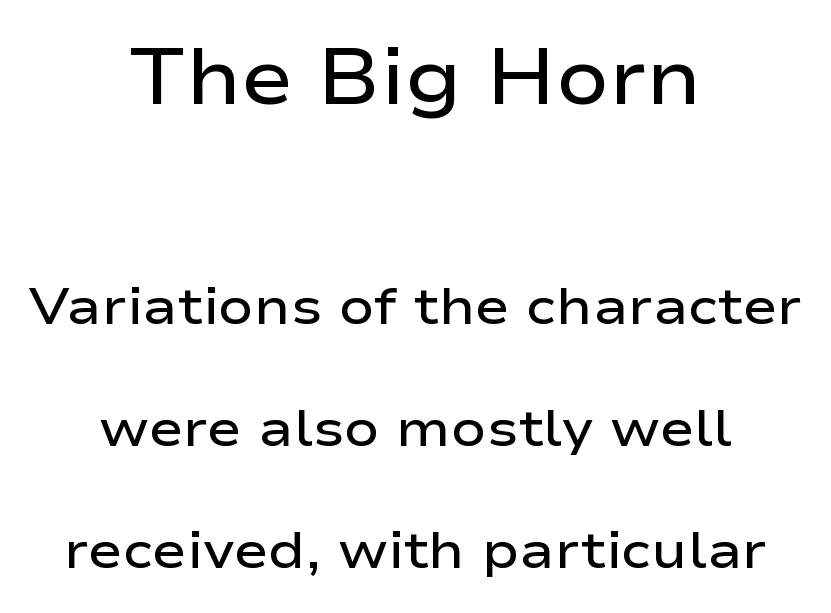
{"serif": "no", "italic": "no", "bold": "semi", "weight": "semibold", "width": "wide", "stroke_contrast": "low", "x_height": "medium", "monospaced": "no", "underline": "no", "align": "center", "line_spacing": "loose", "line_spacing_ratio": 2.35, "letter_spacing": "normal", "letter_spacing_em": 0.0, "larger_block": "first", "size_ratio": 1.5, "glyph_px": 78}
